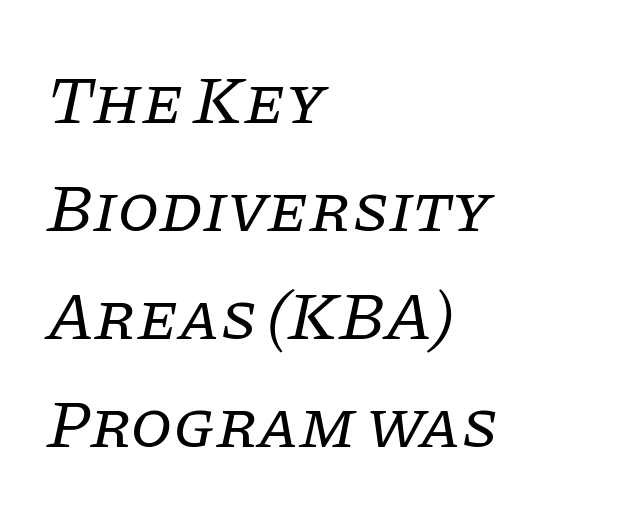
Q: Is the text bold? A: No.
Q: Is the text italic (slanted)? A: Yes, it leans right by about 11 degrees.
Q: Is the typeface a serif or a sans-serif typeface? A: Serif.
Q: Is the text underlined? A: No.
Q: How is the paragraph aligned? A: Left-aligned.
Q: Is the spacing between letters normal or unusually wide? A: Normal.
Q: Is the spacing between lines tight, normal or loose? A: Normal.
Q: Width (condensed, normal, or wide)? A: Normal.
Q: Stroke contrast? A: Low.
Q: x-height? A: Large.
Q: Monospaced? A: No.
